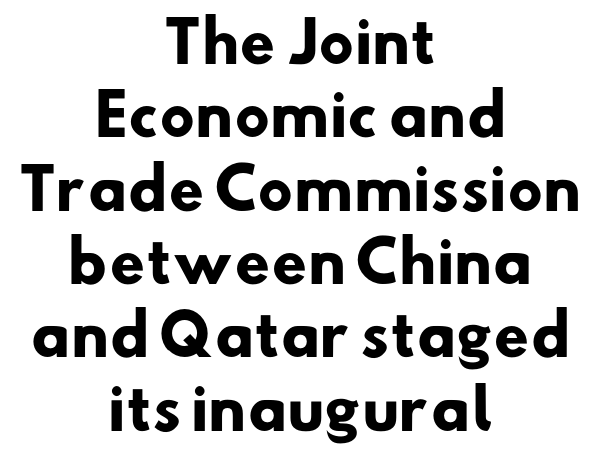
The image shows 56 px heavy sans-serif type; set centered, normal line spacing (1.31x), normal letter spacing, not underlined; low stroke contrast and a small x-height.
